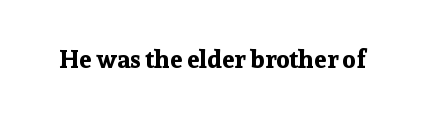
Q: Is the text bold? A: Yes.
Q: Is the text italic (slanted)? A: No, it is upright.
Q: Is the text underlined? A: No.
Q: Is the spacing between letters normal or unusually wide? A: Normal.
